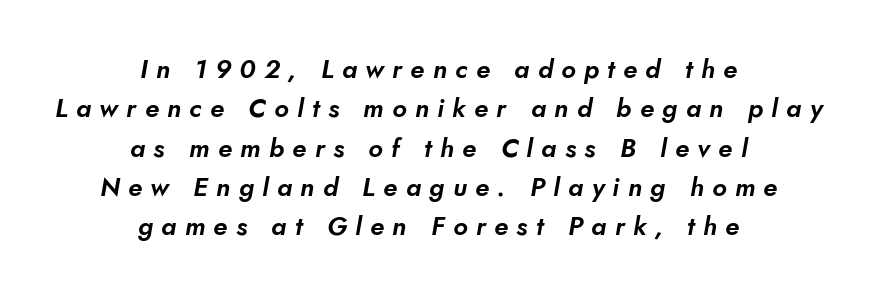
Q: Is the text underlined? A: No.
Q: How is the paragraph aligned? A: Centered.
Q: Is the spacing between letters normal or unusually wide? A: Unusually wide.
Q: Is the spacing between lines tight, normal or loose? A: Normal.
